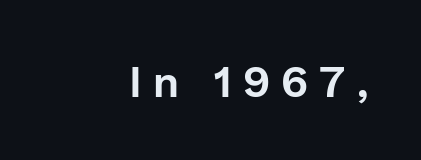
Q: Is the text italic (slanted)? A: No, it is upright.
Q: Is the typeface a serif or a sans-serif typeface? A: Sans-serif.
Q: Is the text underlined? A: No.
Q: Is the spacing between letters normal or unusually wide? A: Unusually wide.
Q: Width (condensed, normal, or wide)? A: Normal.
Q: Stroke contrast? A: Low.
Q: x-height? A: Medium.
Q: Monospaced? A: No.
